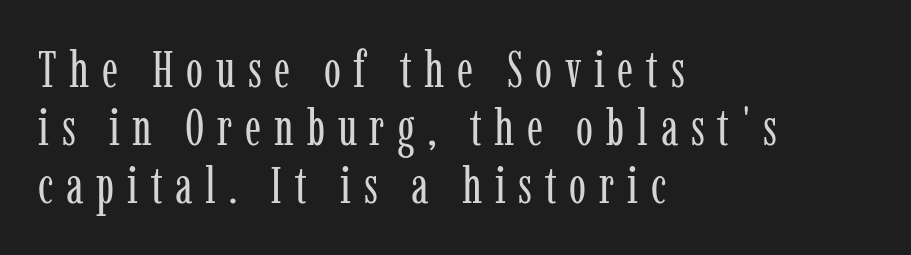
The image shows 51 px regular-weight, condensed serif type, upright; set left-aligned, tight line spacing (1.14x), unusually wide letter spacing (+0.25 em), not underlined; low stroke contrast and a medium x-height.
